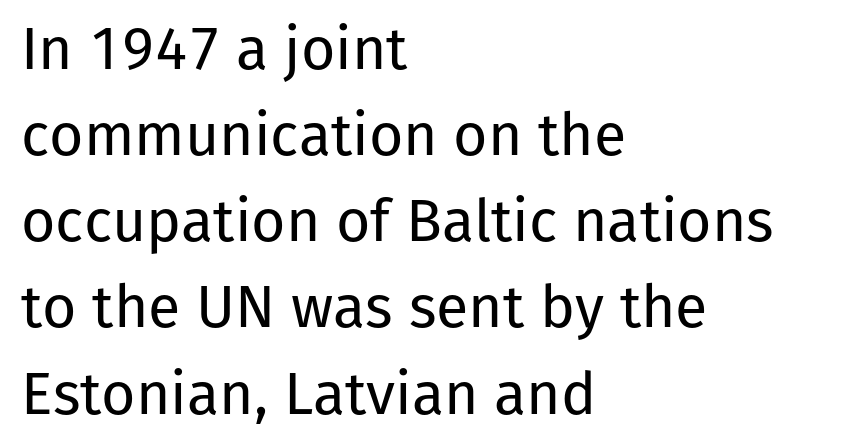
Short note: letters normally spaced. Decoration check: the copy has no underline. The face used here is proportionally spaced, like ordinary book or web type. Line spacing here is normal.
